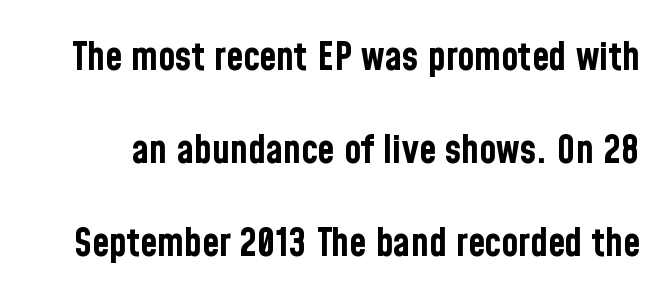
Its strokes are broad and dark, the hallmark of bold type. Quick note: interline space is abundant. You could call the tracking neutral — neither tight nor loose. The letters stand straight up with perfectly vertical stems.
